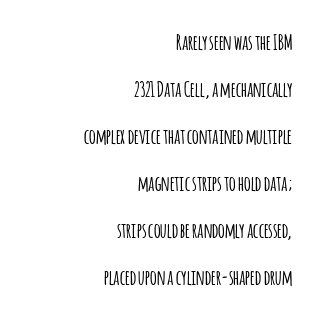
Q: Is the text italic (slanted)? A: No, it is upright.
Q: Is the text underlined? A: No.
Q: How is the paragraph aligned? A: Right-aligned.
Q: Is the spacing between letters normal or unusually wide? A: Normal.
Q: Is the spacing between lines tight, normal or loose? A: Loose.
